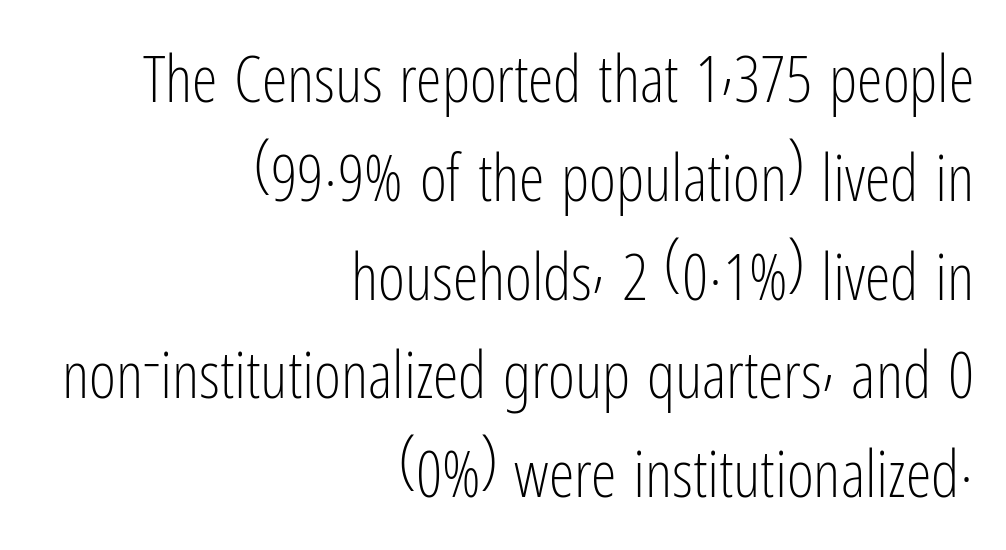
{"serif": "no", "italic": "no", "bold": "no", "weight": "light", "width": "condensed", "stroke_contrast": "low", "x_height": "medium", "monospaced": "no", "underline": "no", "align": "right", "line_spacing": "normal", "line_spacing_ratio": 1.52, "letter_spacing": "normal", "letter_spacing_em": 0.0, "glyph_px": 65}
